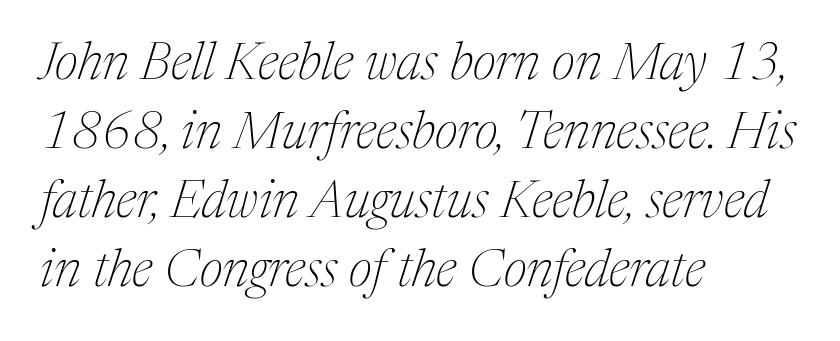
Q: Is the text bold? A: No.
Q: Is the text italic (slanted)? A: Yes, it leans right by about 17 degrees.
Q: Is the typeface a serif or a sans-serif typeface? A: Serif.
Q: Is the text underlined? A: No.
Q: How is the paragraph aligned? A: Left-aligned.
Q: Is the spacing between letters normal or unusually wide? A: Normal.
Q: Is the spacing between lines tight, normal or loose? A: Normal.
Q: Width (condensed, normal, or wide)? A: Normal.
Q: Stroke contrast? A: Medium.
Q: x-height? A: Medium.
Q: Monospaced? A: No.
